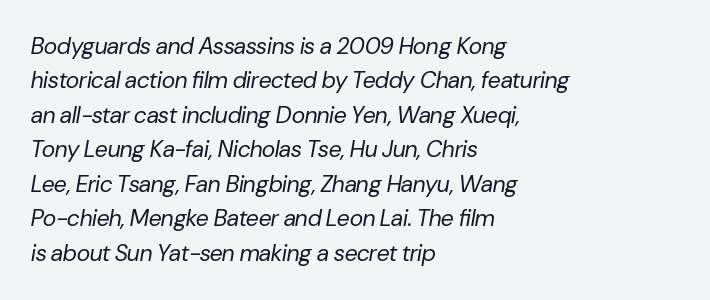
Q: Is the text bold? A: No.
Q: Is the text italic (slanted)? A: Yes, it leans right by about 10 degrees.
Q: Is the text underlined? A: No.
Q: How is the paragraph aligned? A: Left-aligned.
Q: Is the spacing between letters normal or unusually wide? A: Normal.
Q: Is the spacing between lines tight, normal or loose? A: Normal.
